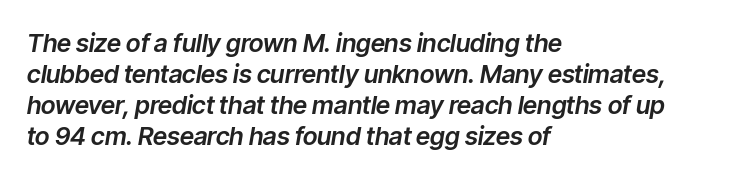
Letter spacing: default. Caption: multi-line text, flush left, ragged right. The rendering applies a slant to the glyphs. The strip under each line holds only bare page.
